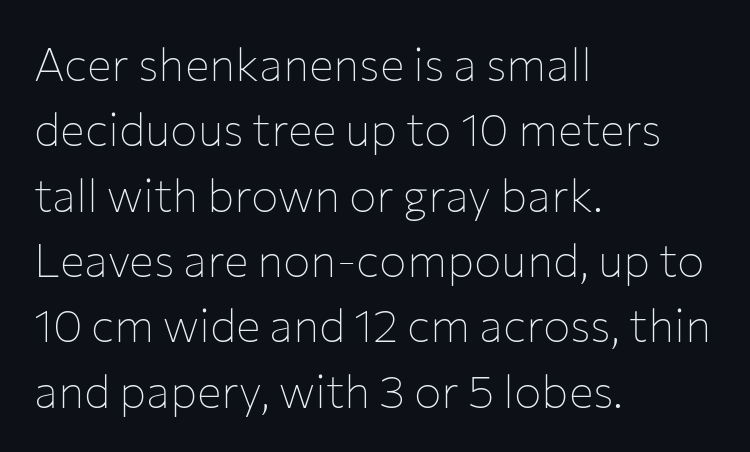
The image shows 46 px thin sans-serif type, upright; set left-aligned, normal line spacing (1.42x), normal letter spacing, not underlined; low stroke contrast and a medium x-height.
